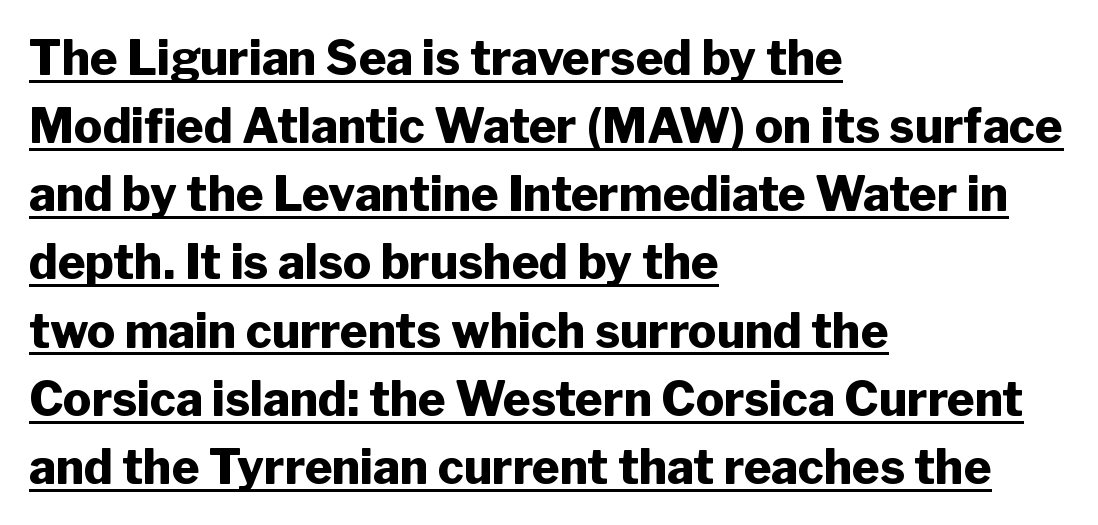
Q: Is the text bold? A: Yes.
Q: Is the text italic (slanted)? A: No, it is upright.
Q: Is the typeface a serif or a sans-serif typeface? A: Sans-serif.
Q: Is the text underlined? A: Yes.
Q: How is the paragraph aligned? A: Left-aligned.
Q: Is the spacing between letters normal or unusually wide? A: Normal.
Q: Is the spacing between lines tight, normal or loose? A: Normal.
Q: Width (condensed, normal, or wide)? A: Normal.
Q: Stroke contrast? A: Low.
Q: x-height? A: Medium.
Q: Monospaced? A: No.
